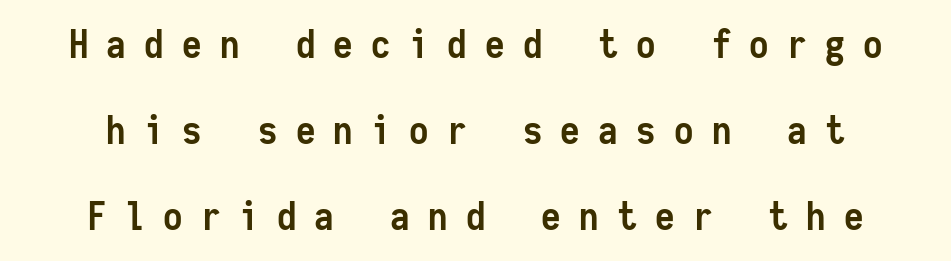
Q: Is the text bold? A: Yes.
Q: Is the text italic (slanted)? A: No, it is upright.
Q: Is the typeface a serif or a sans-serif typeface? A: Sans-serif.
Q: Is the text underlined? A: No.
Q: How is the paragraph aligned? A: Centered.
Q: Is the spacing between letters normal or unusually wide? A: Unusually wide.
Q: Is the spacing between lines tight, normal or loose? A: Loose.
Q: Width (condensed, normal, or wide)? A: Condensed.
Q: Stroke contrast? A: Low.
Q: x-height? A: Medium.
Q: Monospaced? A: Yes.
